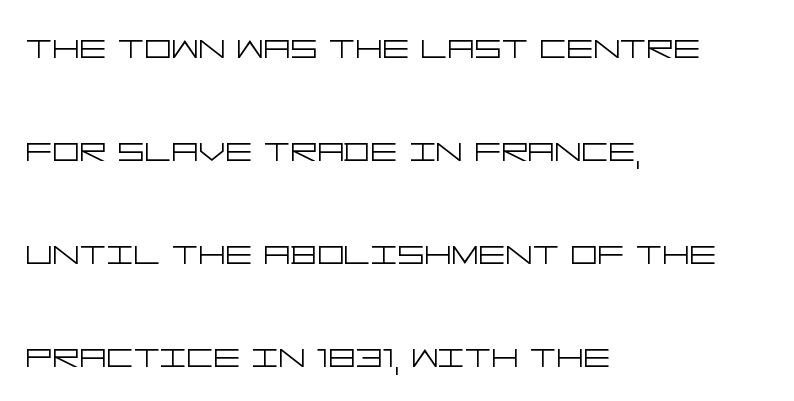
{"serif": "no", "italic": "no", "bold": "no", "weight": "light", "width": "wide", "stroke_contrast": "low", "x_height": "large", "underline": "no", "align": "left", "line_spacing": "loose", "line_spacing_ratio": 2.45, "letter_spacing": "normal", "letter_spacing_em": 0.0, "glyph_px": 42}
